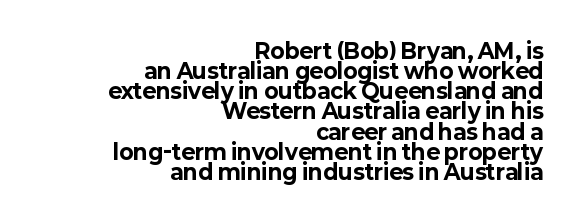
Does extra space separate the letters? No, they use regular spacing. Ascenders rise straight up at ninety degrees. Line spacing here is tight. The specimen omits any rule beneath the text block's lines. This sample is right-justified, so line beginnings fall wherever the words allow. Each glyph is drawn with heavy, bold strokes.
